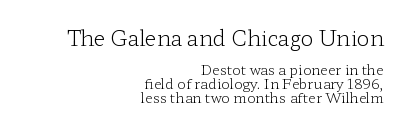
Q: Is the text bold? A: No.
Q: Is the text italic (slanted)? A: No, it is upright.
Q: Is the text underlined? A: No.
Q: How is the paragraph aligned? A: Right-aligned.
Q: Is the spacing between letters normal or unusually wide? A: Normal.
Q: Is the spacing between lines tight, normal or loose? A: Tight.
Q: Which block of text is set in a larger size, the first (top) or the second (bottom)? A: The first (top) one.
